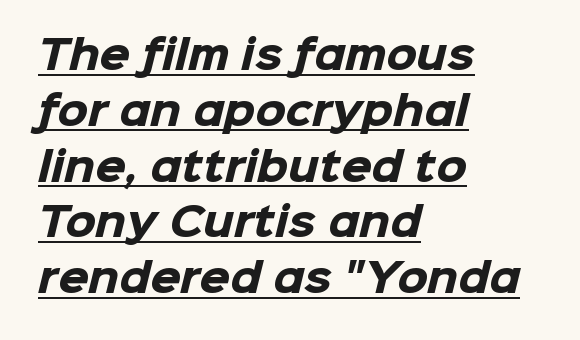
The image shows 39 px heavy sans-serif type; set left-aligned, normal line spacing (1.43x), normal letter spacing, underlined; low stroke contrast and a medium x-height.
